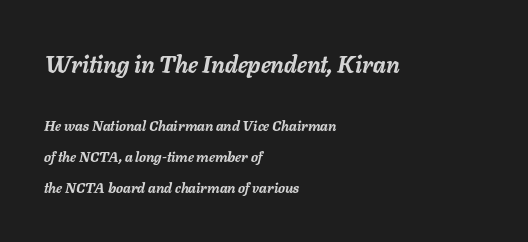
Q: Is the text bold? A: Yes.
Q: Is the text italic (slanted)? A: Yes, it leans right by about 11 degrees.
Q: Is the text underlined? A: No.
Q: How is the paragraph aligned? A: Left-aligned.
Q: Is the spacing between letters normal or unusually wide? A: Normal.
Q: Is the spacing between lines tight, normal or loose? A: Loose.
Q: Which block of text is set in a larger size, the first (top) or the second (bottom)? A: The first (top) one.
